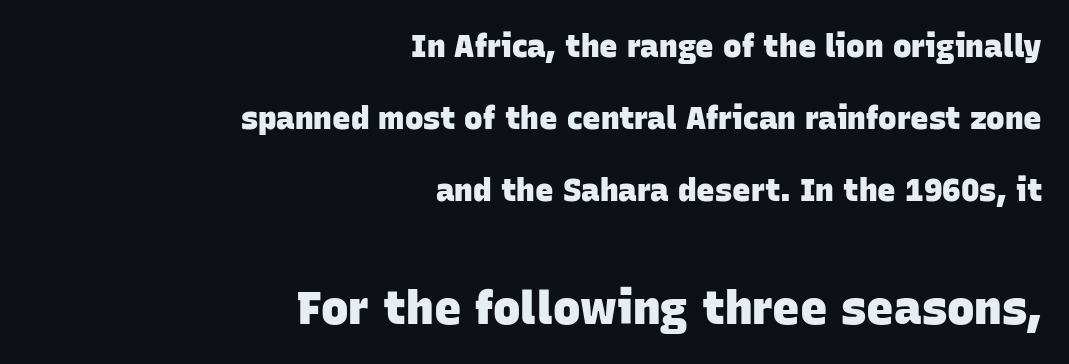
{"serif": "no", "bold": "yes", "weight": "heavy", "width": "normal", "stroke_contrast": "low", "x_height": "large", "monospaced": "no", "underline": "no", "align": "right", "line_spacing": "loose", "line_spacing_ratio": 2.33, "letter_spacing": "normal", "letter_spacing_em": 0.0, "larger_block": "second", "size_ratio": 1.48, "glyph_px": 46}
